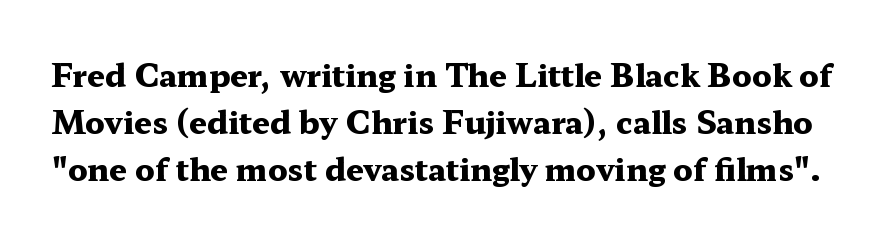
The image shows 31 px heavy, wide serif type, upright; set normal line spacing (1.52x), normal letter spacing, not underlined; medium stroke contrast and a medium x-height.
